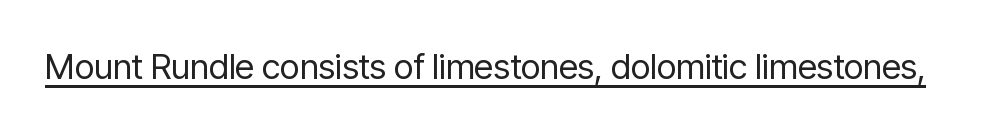
The image shows 35 px regular-weight, condensed sans-serif type, upright; set normal letter spacing, underlined; low stroke contrast and a medium x-height.
